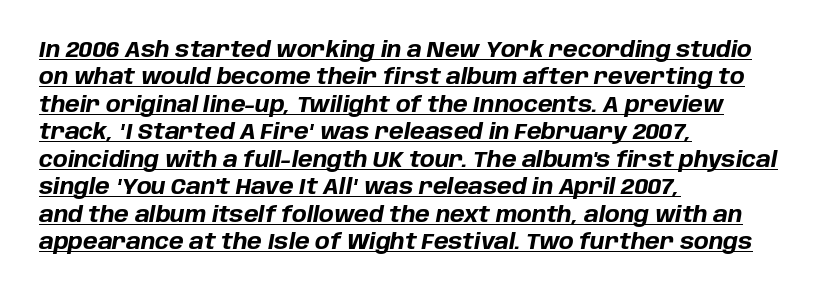
{"italic": "yes", "lean": "right", "slant_degrees": 10, "bold": "yes", "underline": "yes", "align": "left", "line_spacing": "normal", "line_spacing_ratio": 1.25, "letter_spacing": "normal", "letter_spacing_em": 0.0, "glyph_px": 22}
